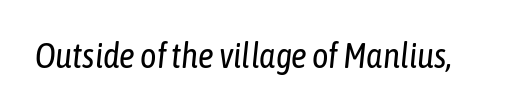
{"italic": "yes", "lean": "right", "slant_degrees": 6, "bold": "no", "weight": "regular", "width": "condensed", "stroke_contrast": "low", "x_height": "medium", "monospaced": "no", "underline": "no", "letter_spacing": "normal", "letter_spacing_em": 0.0, "glyph_px": 35}
